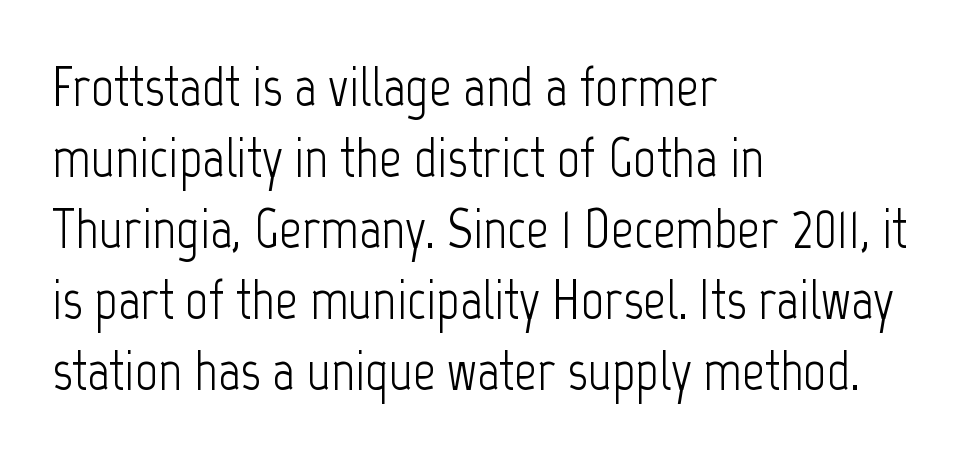
Q: Is the text bold? A: No.
Q: Is the text italic (slanted)? A: No, it is upright.
Q: Is the typeface a serif or a sans-serif typeface? A: Sans-serif.
Q: Is the text underlined? A: No.
Q: How is the paragraph aligned? A: Left-aligned.
Q: Is the spacing between letters normal or unusually wide? A: Normal.
Q: Is the spacing between lines tight, normal or loose? A: Normal.
Q: Width (condensed, normal, or wide)? A: Condensed.
Q: Stroke contrast? A: Low.
Q: x-height? A: Medium.
Q: Monospaced? A: No.
